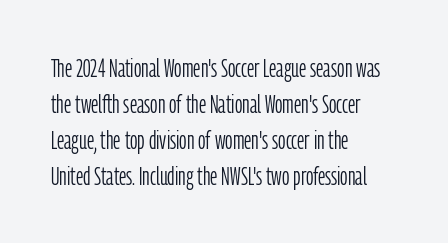
Teacher's note: observe the even left margin — that is flush-left alignment. Students, note that the glyphs here touch the page at normal intervals. Do the letters lean? They stand straight. Descenders hang freely into open space. Stem width sits at or under what a default text font uses.
